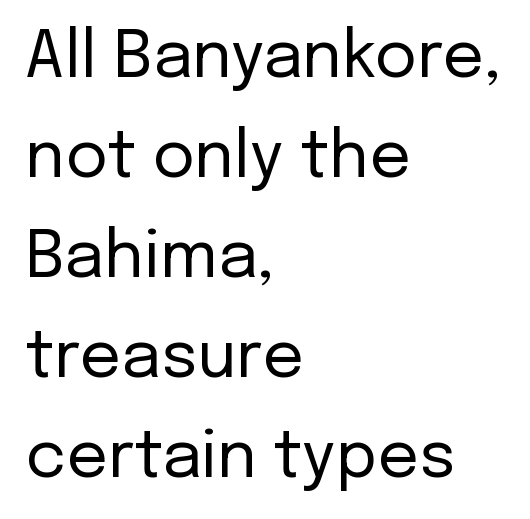
Q: Is the text bold? A: No.
Q: Is the text italic (slanted)? A: No, it is upright.
Q: Is the typeface a serif or a sans-serif typeface? A: Sans-serif.
Q: Is the text underlined? A: No.
Q: How is the paragraph aligned? A: Left-aligned.
Q: Is the spacing between letters normal or unusually wide? A: Normal.
Q: Is the spacing between lines tight, normal or loose? A: Normal.
Q: Width (condensed, normal, or wide)? A: Normal.
Q: Stroke contrast? A: Low.
Q: x-height? A: Medium.
Q: Monospaced? A: No.
